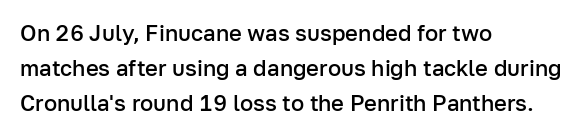
The image shows 22 px text type, upright; set left-aligned, normal line spacing (1.58x), normal letter spacing, not underlined.
